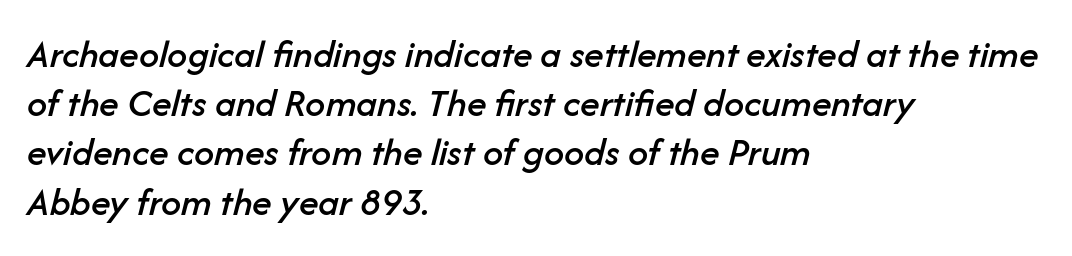
{"italic": "yes", "lean": "right", "slant_degrees": 14, "width": "normal", "stroke_contrast": "low", "x_height": "medium", "monospaced": "no", "underline": "no", "align": "left", "line_spacing_ratio": 1.23, "letter_spacing": "normal", "letter_spacing_em": 0.0, "glyph_px": 40}
